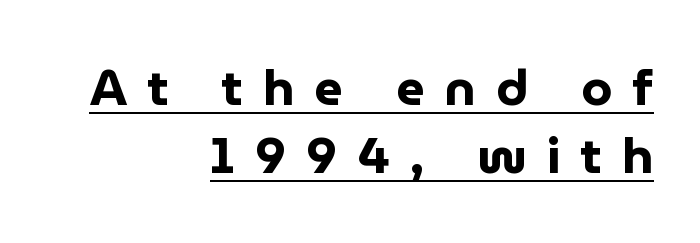
The image shows 50 px bold sans-serif type, upright; set right-aligned, normal line spacing (1.36x), unusually wide letter spacing (+0.4 em), underlined; low stroke contrast and a medium x-height.
